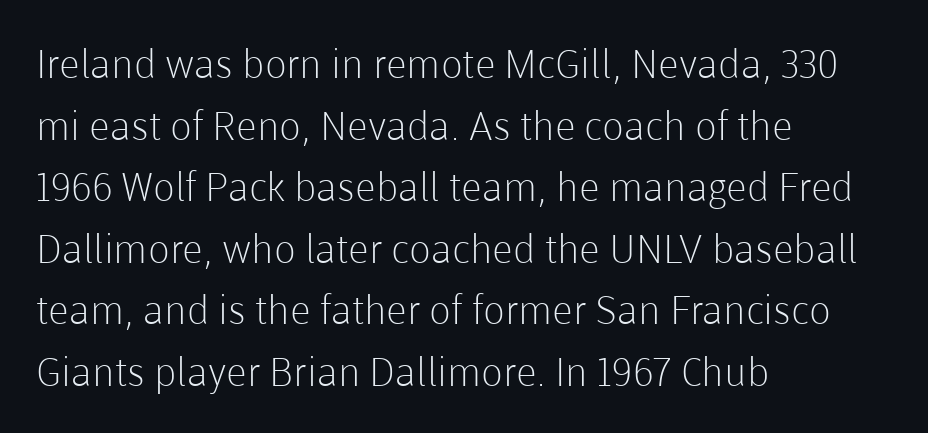
{"serif": "no", "italic": "no", "bold": "no", "weight": "light", "width": "normal", "stroke_contrast": "low", "x_height": "medium", "monospaced": "no", "underline": "no", "align": "left", "line_spacing": "normal", "line_spacing_ratio": 1.54, "letter_spacing": "normal", "letter_spacing_em": 0.0, "glyph_px": 40}
